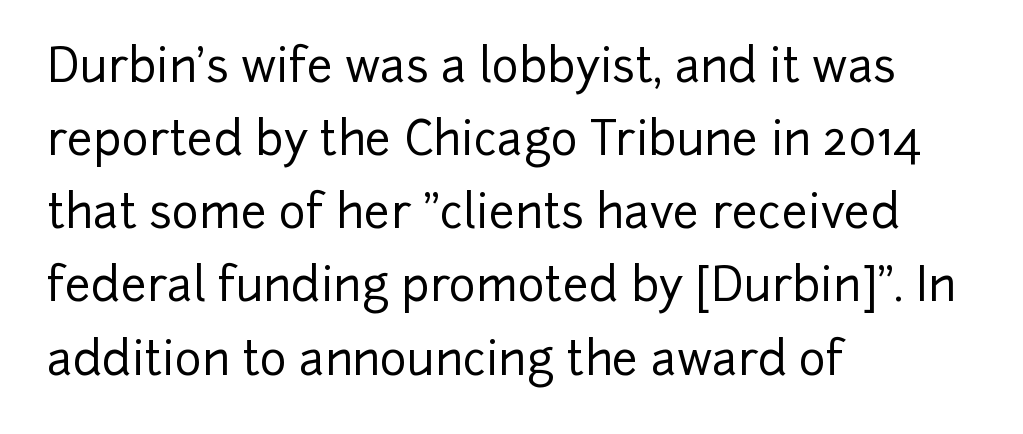
Q: Is the text italic (slanted)? A: No, it is upright.
Q: Is the typeface a serif or a sans-serif typeface? A: Sans-serif.
Q: Is the text underlined? A: No.
Q: How is the paragraph aligned? A: Left-aligned.
Q: Is the spacing between letters normal or unusually wide? A: Normal.
Q: Is the spacing between lines tight, normal or loose? A: Normal.
Q: Width (condensed, normal, or wide)? A: Normal.
Q: Stroke contrast? A: Low.
Q: x-height? A: Medium.
Q: Monospaced? A: No.
